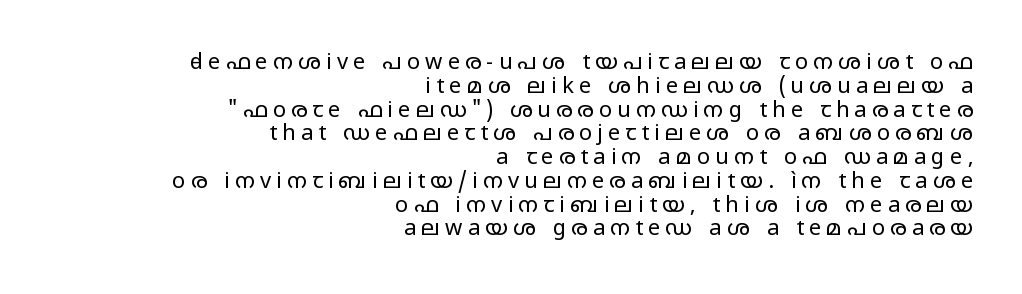
Characters follow at a spacing far wider than the type designer built in. The paragraph shown leans on its right margin. A quiet, ordinary-to-light weight characterises the typeface. Italic: no, the glyphs are upright roman. This rendering features lettering with no underline.
